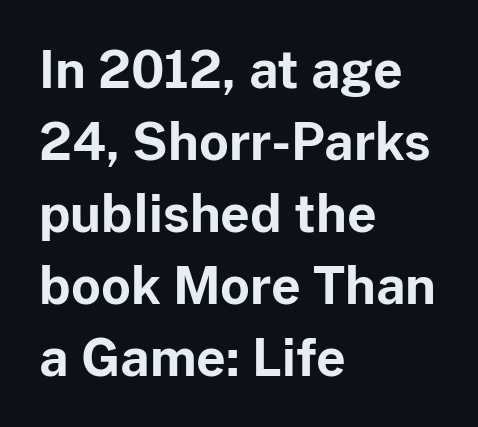
The image shows 51 px bold sans-serif type, upright; set left-aligned, normal line spacing (1.41x), normal letter spacing, not underlined; low stroke contrast and a medium x-height.
